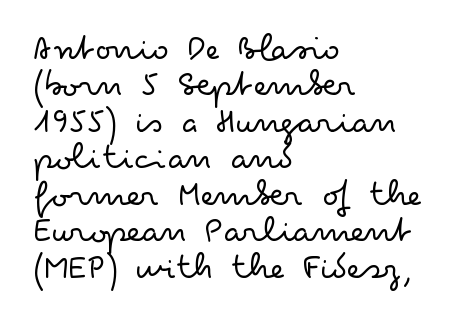
Q: Is the text bold? A: No.
Q: Is the text italic (slanted)? A: No, it is upright.
Q: Is the typeface a serif or a sans-serif typeface? A: Sans-serif.
Q: Is the text underlined? A: No.
Q: How is the paragraph aligned? A: Left-aligned.
Q: Is the spacing between letters normal or unusually wide? A: Normal.
Q: Is the spacing between lines tight, normal or loose? A: Tight.
Q: Width (condensed, normal, or wide)? A: Wide.
Q: Stroke contrast? A: Low.
Q: x-height? A: Small.
Q: Monospaced? A: No.
